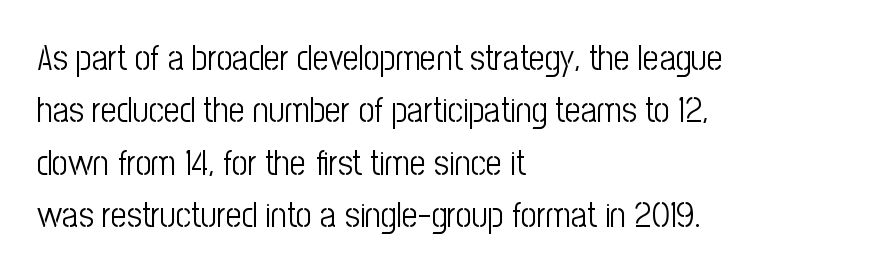
The image shows 35 px light, condensed sans-serif type, upright; set left-aligned, normal line spacing (1.5x), normal letter spacing, not underlined; low stroke contrast and a medium x-height.
